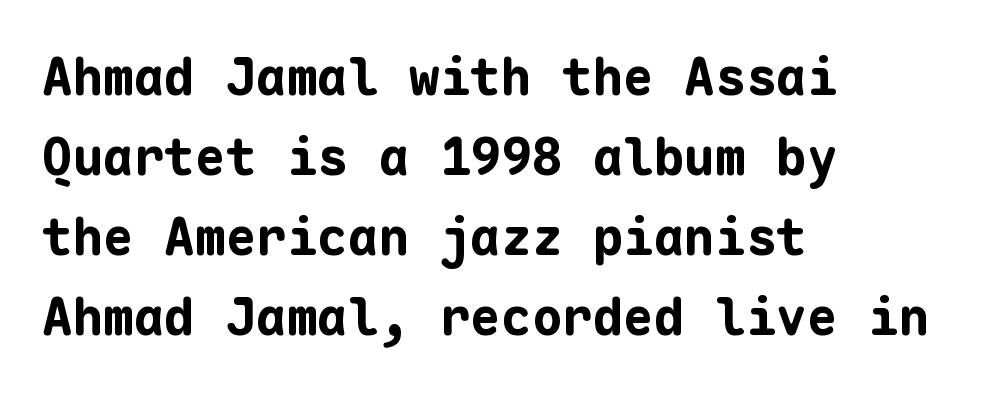
Caption: multi-line text, flush left, ragged right. The type family on display is of the sans-serif kind. How heavy is the stroke? Heavy — this is a bold. The letterforms sit shoulder to shoulder at normal distance.
